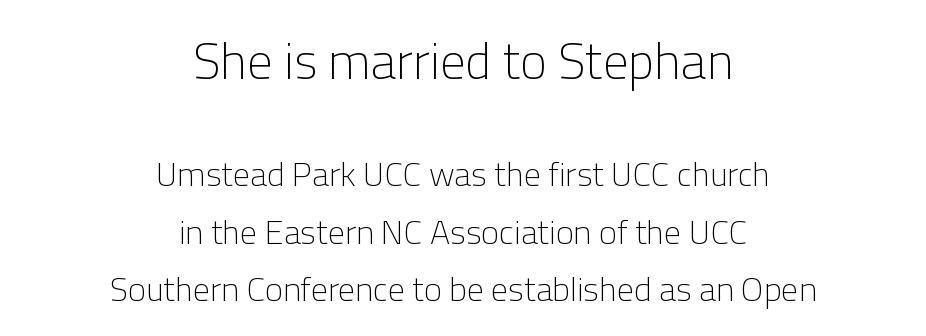
{"serif": "no", "italic": "no", "bold": "no", "weight": "light", "width": "normal", "stroke_contrast": "low", "x_height": "medium", "monospaced": "no", "underline": "no", "align": "center", "line_spacing": "normal", "line_spacing_ratio": 1.68, "letter_spacing": "normal", "letter_spacing_em": 0.0, "larger_block": "first", "size_ratio": 1.5, "glyph_px": 51}
